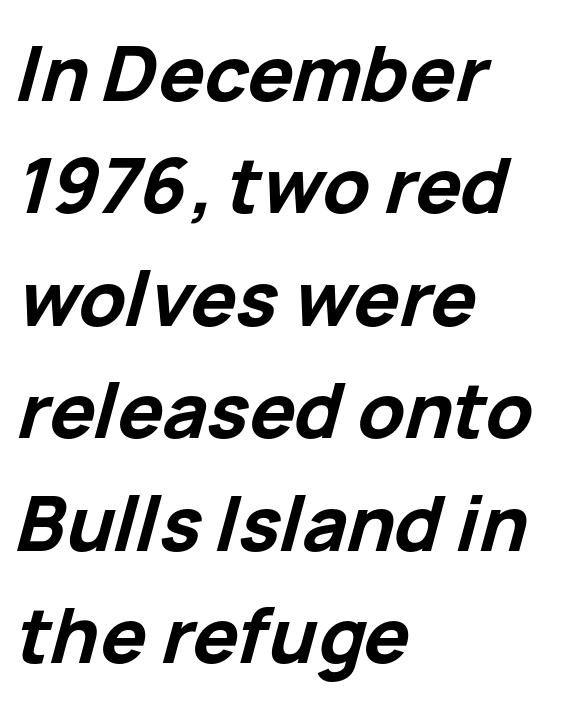
The passage shown is typed in a proportional face where columns would drift. The string is rendered with underlining switched off. How are the letters spaced? Ordinarily, with no added tracking. Notice how descenders clear the ascenders below comfortably — that's standard leading. Bold? Absolutely — the strokes are thick and heavy.
